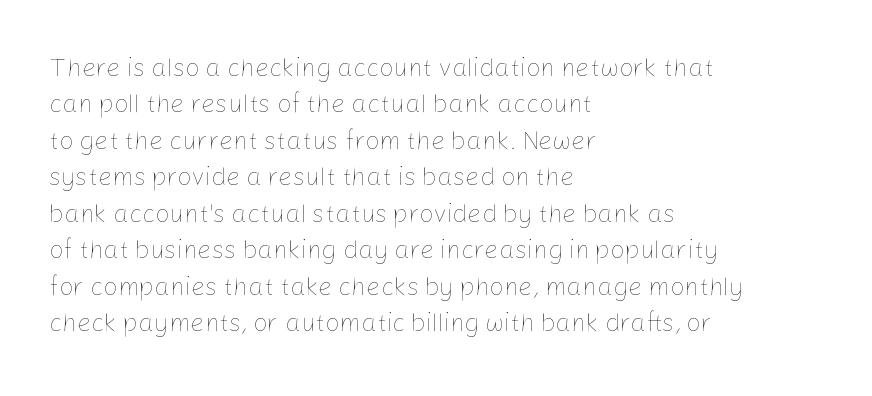
Q: Is the text bold? A: No.
Q: Is the text italic (slanted)? A: No, it is upright.
Q: Is the text underlined? A: No.
Q: How is the paragraph aligned? A: Left-aligned.
Q: Is the spacing between letters normal or unusually wide? A: Normal.
Q: Is the spacing between lines tight, normal or loose? A: Normal.
